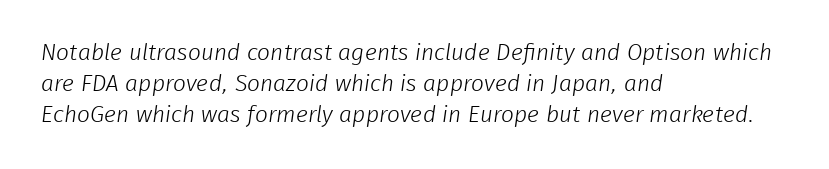
Q: Is the text bold? A: No.
Q: Is the text underlined? A: No.
Q: How is the paragraph aligned? A: Left-aligned.
Q: Is the spacing between letters normal or unusually wide? A: Normal.
Q: Is the spacing between lines tight, normal or loose? A: Normal.
